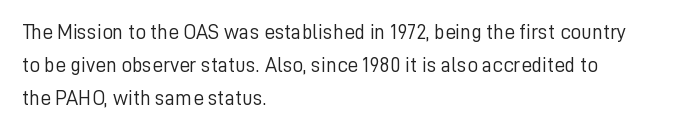
No italicization has been applied; the sample stays upright. This rendering features lettering with no underline. Summary of weight: not heavy and not bold. The typesetter chose a ragged-right arrangement here. The vertical gap from one line to the next is medium.
